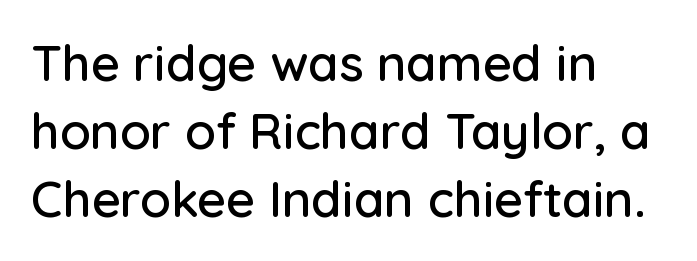
The image shows 50 px sans-serif type, upright; set left-aligned, normal line spacing (1.36x), normal letter spacing, not underlined; low stroke contrast and a medium x-height.
